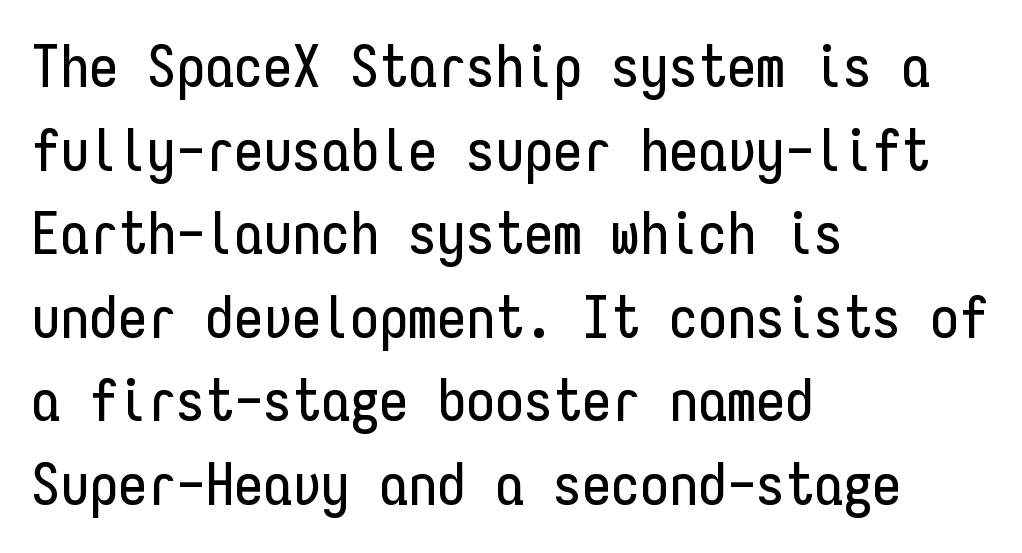
Think of a typewriter: that constant character pitch is what you see here. Look at the bottom of the vertical strokes: they stop flat, with no serifs. Reading down the column, the eye jumps a familiar distance to each next line. Caption: standard tracking, unaltered. The typography opts for an upright posture over an oblique one. Horizontally, the lines are justified to the leading edge only.
